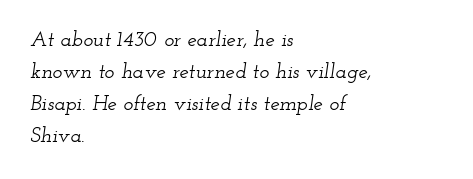
{"italic": "yes", "lean": "right", "slant_degrees": 12, "underline": "no", "align": "left", "line_spacing": "normal", "line_spacing_ratio": 1.53, "letter_spacing": "normal", "letter_spacing_em": 0.0, "glyph_px": 21}
